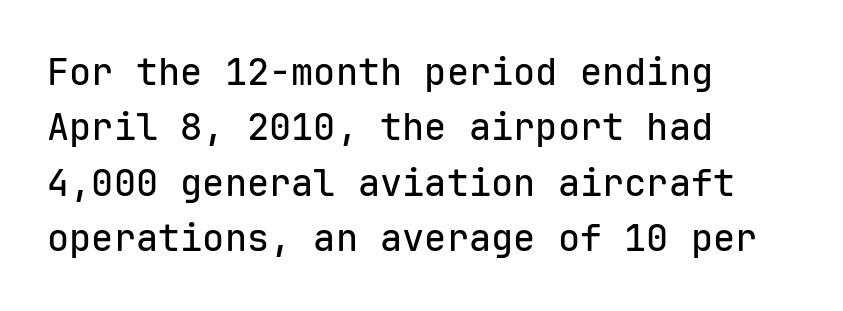
Do the letters lean? They stand straight. Caption: multi-line text, flush left, ragged right. Words float on clear page, feet unadorned. Nope, no serifs anywhere on these letters. The rendering uses typewriter-style spacing with identical character cells. What stands out about the letter spacing? Nothing — it is the standard amount.
